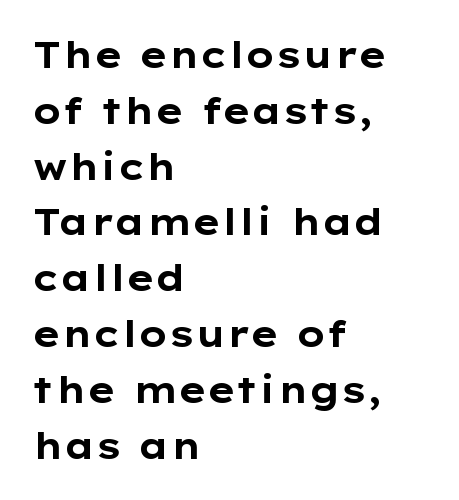
Q: Is the text bold? A: Yes.
Q: Is the text italic (slanted)? A: No, it is upright.
Q: Is the typeface a serif or a sans-serif typeface? A: Sans-serif.
Q: Is the text underlined? A: No.
Q: How is the paragraph aligned? A: Left-aligned.
Q: Is the spacing between letters normal or unusually wide? A: Normal.
Q: Is the spacing between lines tight, normal or loose? A: Normal.
Q: Width (condensed, normal, or wide)? A: Wide.
Q: Stroke contrast? A: Low.
Q: x-height? A: Medium.
Q: Monospaced? A: No.
